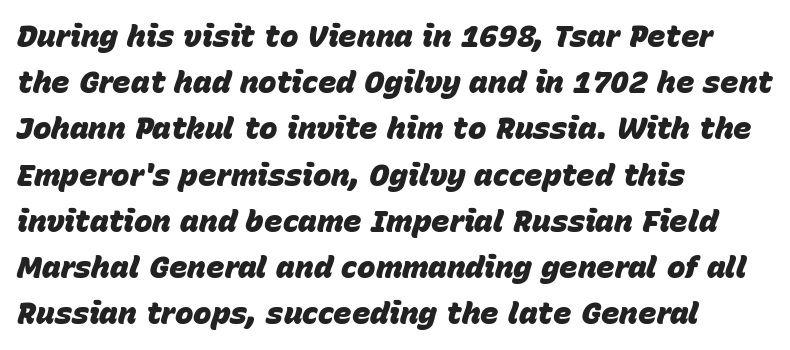
The image shows 31 px heavy type, italic (leaning right); set left-aligned, normal line spacing (1.49x), normal letter spacing, not underlined; low stroke contrast and a large x-height.
